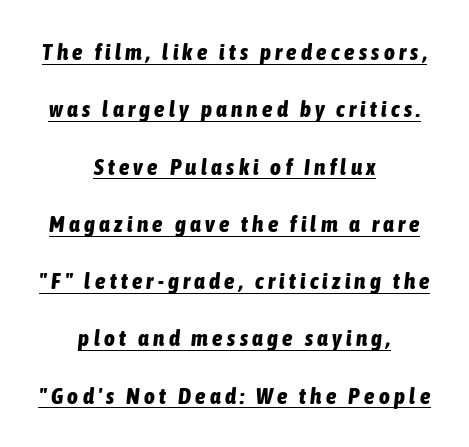
Q: Is the text bold? A: Yes.
Q: Is the text italic (slanted)? A: Yes, it leans right by about 6 degrees.
Q: Is the text underlined? A: Yes.
Q: How is the paragraph aligned? A: Centered.
Q: Is the spacing between lines tight, normal or loose? A: Loose.
